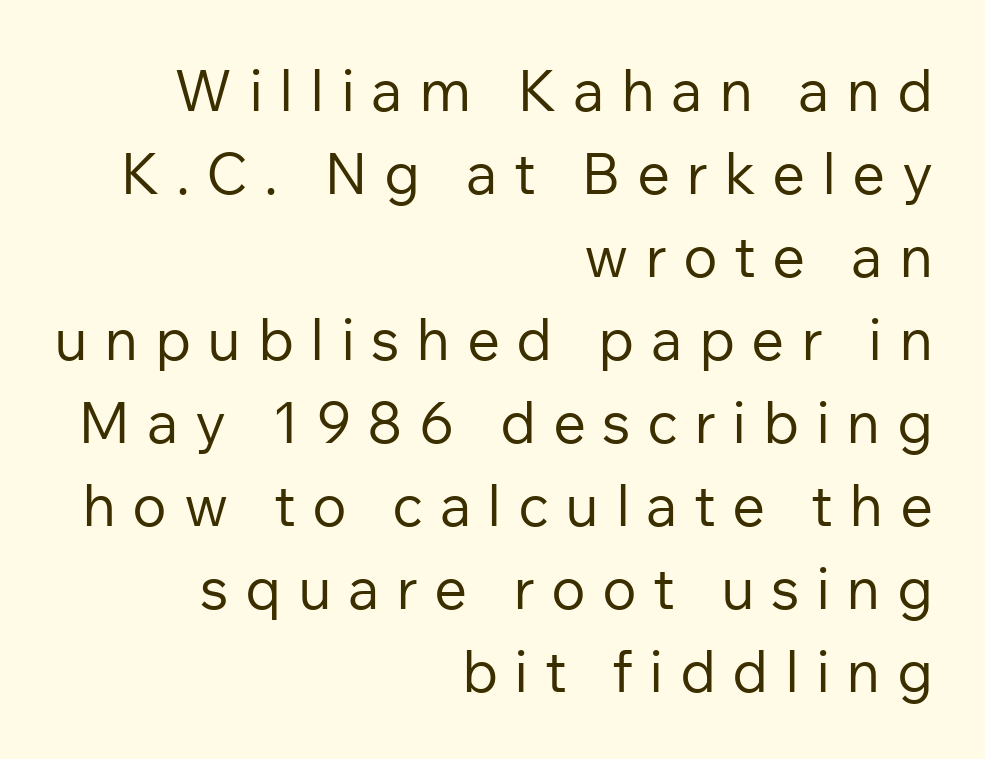
Q: Is the text bold? A: No.
Q: Is the text italic (slanted)? A: No, it is upright.
Q: Is the typeface a serif or a sans-serif typeface? A: Sans-serif.
Q: Is the text underlined? A: No.
Q: How is the paragraph aligned? A: Right-aligned.
Q: Is the spacing between letters normal or unusually wide? A: Unusually wide.
Q: Is the spacing between lines tight, normal or loose? A: Normal.
Q: Width (condensed, normal, or wide)? A: Normal.
Q: Stroke contrast? A: Low.
Q: x-height? A: Medium.
Q: Monospaced? A: No.
